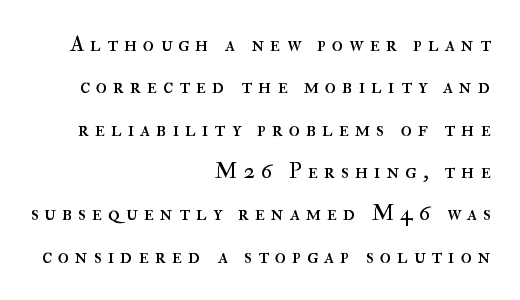
The image shows 23 px text type, upright; set right-aligned, line spacing 1.84x, unusually wide letter spacing (+0.25 em), not underlined.
